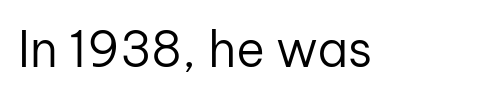
Each letter keeps its own natural width here, so spacing adapts to shape. The letters stand straight up with perfectly vertical stems. Heaviness? Minimal to ordinary, like unemphasized prose. The area under the type is left untouched. A typesetter would label this face a sans.
